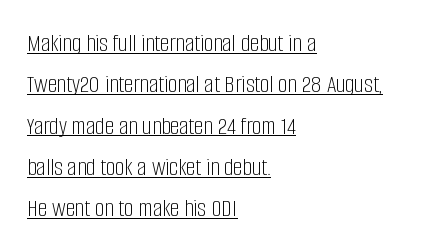
{"italic": "no", "bold": "no", "underline": "yes", "align": "left", "line_spacing": "normal", "line_spacing_ratio": 1.59, "letter_spacing": "normal", "letter_spacing_em": 0.0, "glyph_px": 26}
